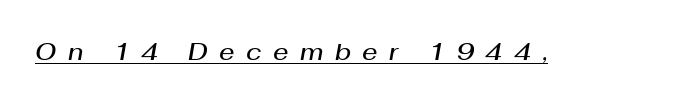
Q: Is the text bold? A: Semi-bold.
Q: Is the text italic (slanted)? A: Yes, it leans right by about 10 degrees.
Q: Is the text underlined? A: Yes.
Q: Is the spacing between letters normal or unusually wide? A: Unusually wide.
